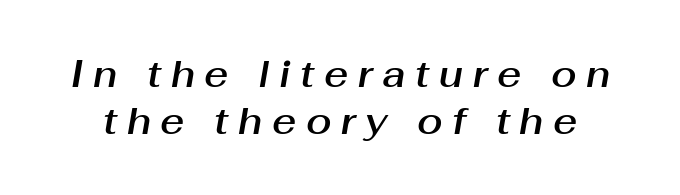
Q: Is the text italic (slanted)? A: Yes, it leans right by about 10 degrees.
Q: Is the text underlined? A: No.
Q: Is the spacing between letters normal or unusually wide? A: Unusually wide.
Q: Is the spacing between lines tight, normal or loose? A: Normal.
Q: Width (condensed, normal, or wide)? A: Normal.
Q: Stroke contrast? A: Medium.
Q: x-height? A: Medium.
Q: Monospaced? A: No.
